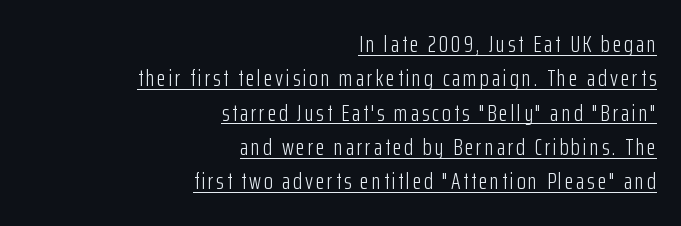
The image shows 23 px text type, upright; set right-aligned, normal line spacing (1.49x), underlined.
